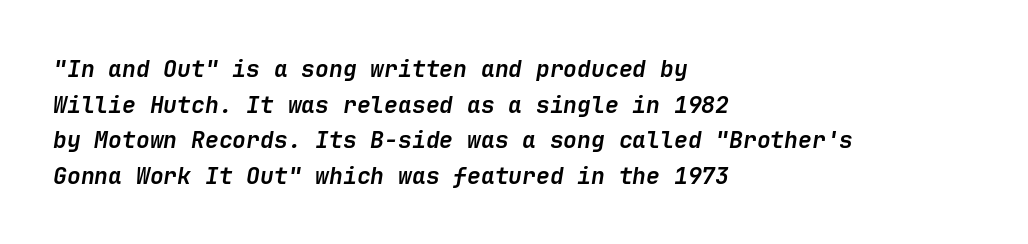
{"italic": "yes", "lean": "right", "slant_degrees": 9, "bold": "yes", "underline": "no", "align": "left", "line_spacing": "normal", "line_spacing_ratio": 1.55, "letter_spacing": "normal", "letter_spacing_em": 0.0, "glyph_px": 23}
